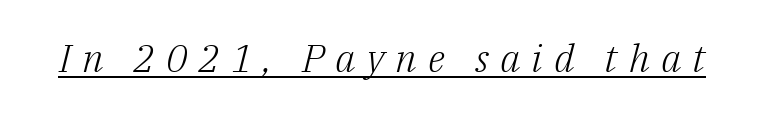
{"serif": "yes", "italic": "yes", "lean": "right", "slant_degrees": 14, "bold": "no", "weight": "light", "width": "normal", "stroke_contrast": "low", "x_height": "medium", "monospaced": "no", "underline": "yes", "letter_spacing": "wide", "letter_spacing_em": 0.28, "glyph_px": 39}
